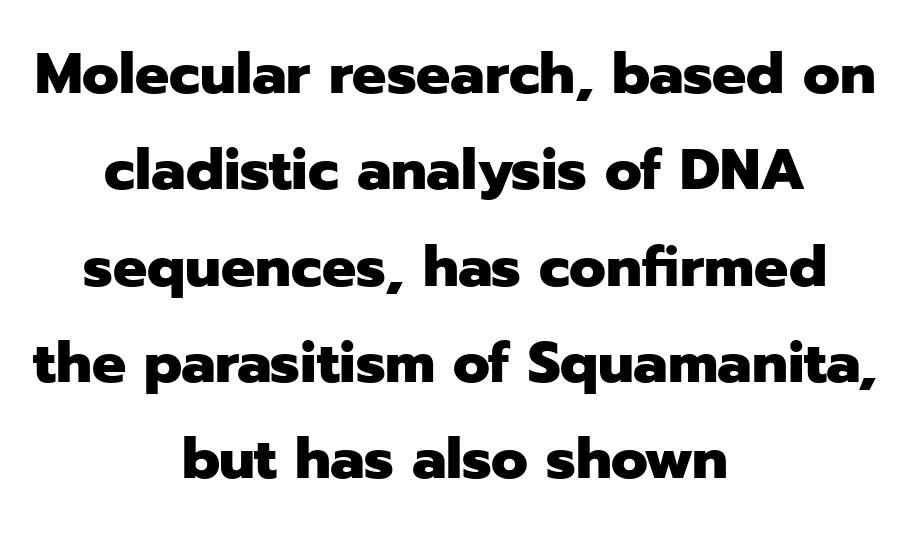
{"serif": "no", "italic": "no", "bold": "yes", "weight": "heavy", "width": "normal", "stroke_contrast": "low", "x_height": "medium", "monospaced": "no", "underline": "no", "align": "center", "line_spacing": "normal", "line_spacing_ratio": 1.69, "letter_spacing": "normal", "letter_spacing_em": 0.0, "glyph_px": 57}
